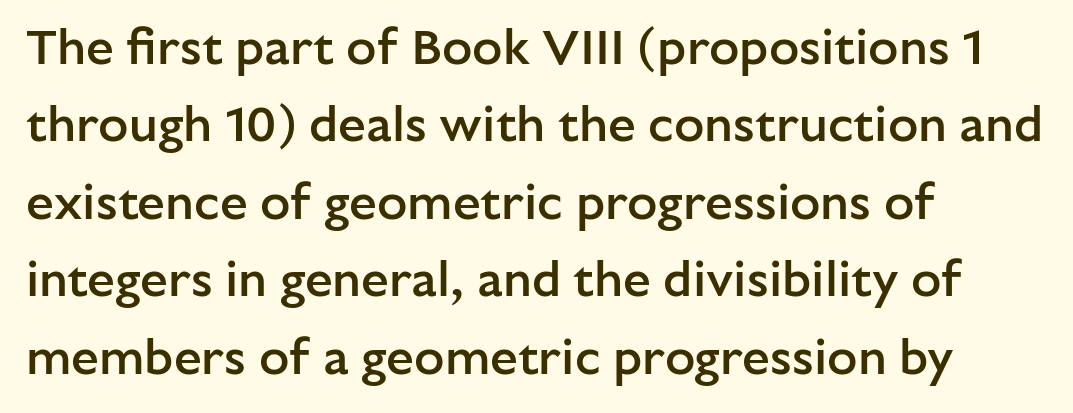
Q: Is the text bold? A: Semi-bold.
Q: Is the text italic (slanted)? A: No, it is upright.
Q: Is the typeface a serif or a sans-serif typeface? A: Sans-serif.
Q: Is the text underlined? A: No.
Q: How is the paragraph aligned? A: Left-aligned.
Q: Is the spacing between letters normal or unusually wide? A: Normal.
Q: Is the spacing between lines tight, normal or loose? A: Normal.
Q: Width (condensed, normal, or wide)? A: Normal.
Q: Stroke contrast? A: Low.
Q: x-height? A: Medium.
Q: Monospaced? A: No.
